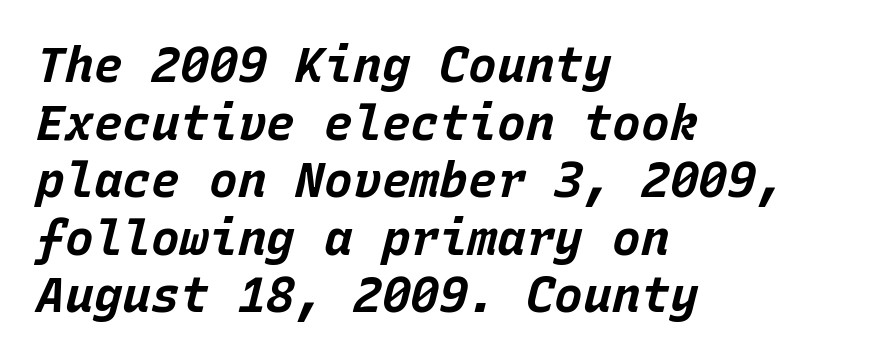
Spacing verdict: monospaced, one width for all characters. The lettering tilts uniformly, giving the passage an italic look. The strip under each line holds only bare page. All the whitespace from short lines collects on the right. Tracking value appears to be zero — textbook default spacing.
